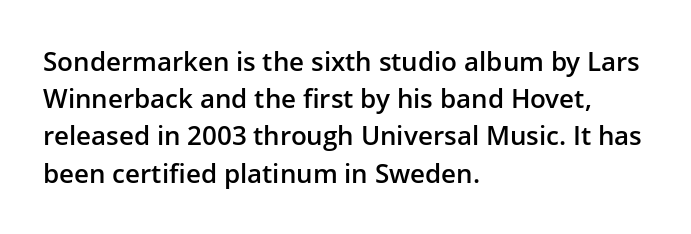
Q: Is the text bold? A: Semi-bold.
Q: Is the text italic (slanted)? A: No, it is upright.
Q: Is the text underlined? A: No.
Q: How is the paragraph aligned? A: Left-aligned.
Q: Is the spacing between letters normal or unusually wide? A: Normal.
Q: Is the spacing between lines tight, normal or loose? A: Normal.
